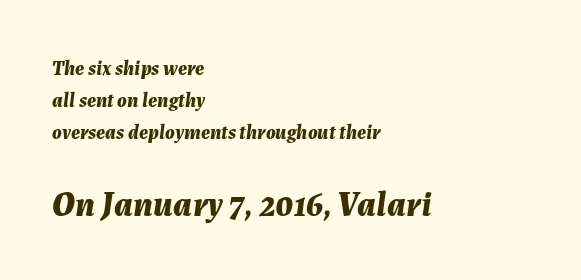
{"italic": "yes", "lean": "right", "slant_degrees": 7, "bold": "yes", "weight": "bold", "width": "normal", "stroke_contrast": "medium", "x_height": "medium", "monospaced": "no", "underline": "no", "align": "left", "line_spacing": "normal", "line_spacing_ratio": 1.59, "letter_spacing": "normal", "letter_spacing_em": 0.0, "larger_block": "second", "size_ratio": 1.75, "glyph_px": 35}
